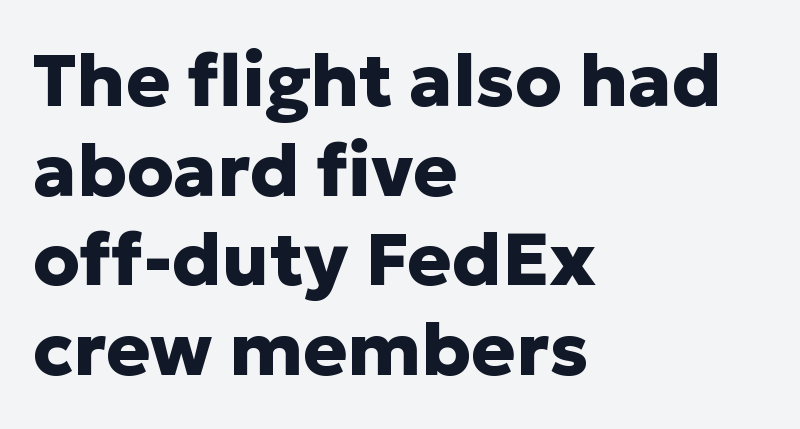
The image shows 74 px heavy sans-serif type, upright; set left-aligned, line spacing 1.21x, normal letter spacing, not underlined; low stroke contrast and a medium x-height.
